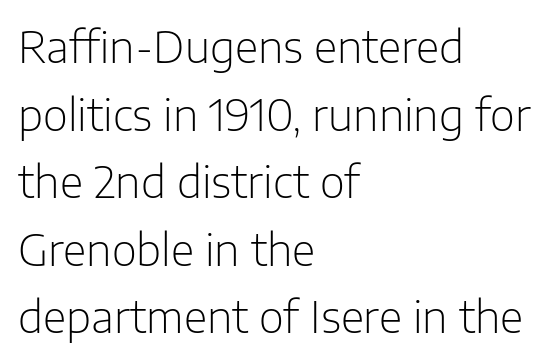
Q: Is the text bold? A: No.
Q: Is the text italic (slanted)? A: No, it is upright.
Q: Is the typeface a serif or a sans-serif typeface? A: Sans-serif.
Q: Is the text underlined? A: No.
Q: How is the paragraph aligned? A: Left-aligned.
Q: Is the spacing between letters normal or unusually wide? A: Normal.
Q: Is the spacing between lines tight, normal or loose? A: Normal.
Q: Width (condensed, normal, or wide)? A: Normal.
Q: Stroke contrast? A: Low.
Q: x-height? A: Medium.
Q: Monospaced? A: No.
